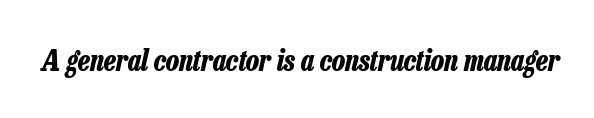
Lines of text with bare space underneath. The rendering applies a slant to the glyphs. You'd pick this weight for a headline — it's a proper bold. The face used here is proportionally spaced, like ordinary book or web type. In terms of letterspacing, this is plain default setting.
